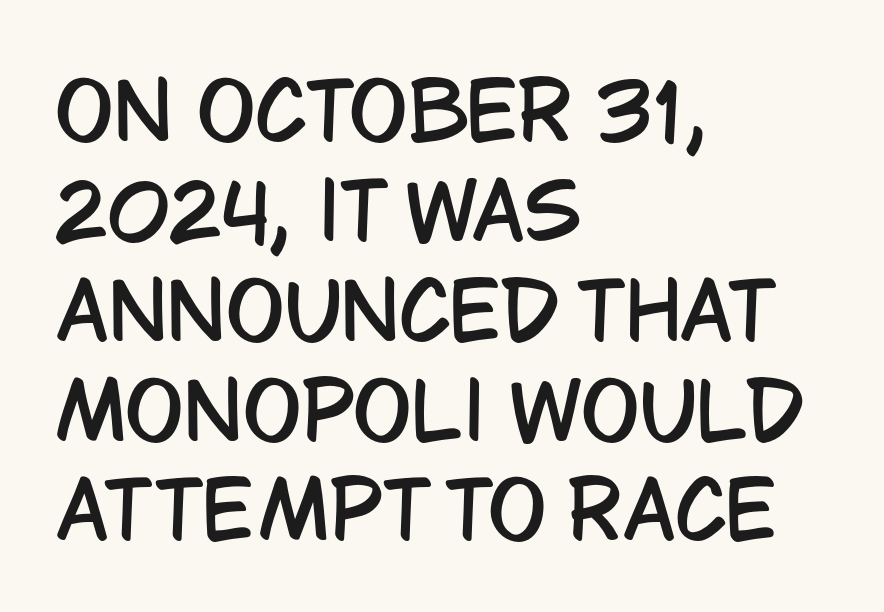
Q: Is the text italic (slanted)? A: No, it is upright.
Q: Is the typeface a serif or a sans-serif typeface? A: Sans-serif.
Q: Is the text underlined? A: No.
Q: How is the paragraph aligned? A: Left-aligned.
Q: Is the spacing between letters normal or unusually wide? A: Normal.
Q: Is the spacing between lines tight, normal or loose? A: Normal.
Q: Width (condensed, normal, or wide)? A: Condensed.
Q: Stroke contrast? A: Low.
Q: x-height? A: Large.
Q: Monospaced? A: No.
